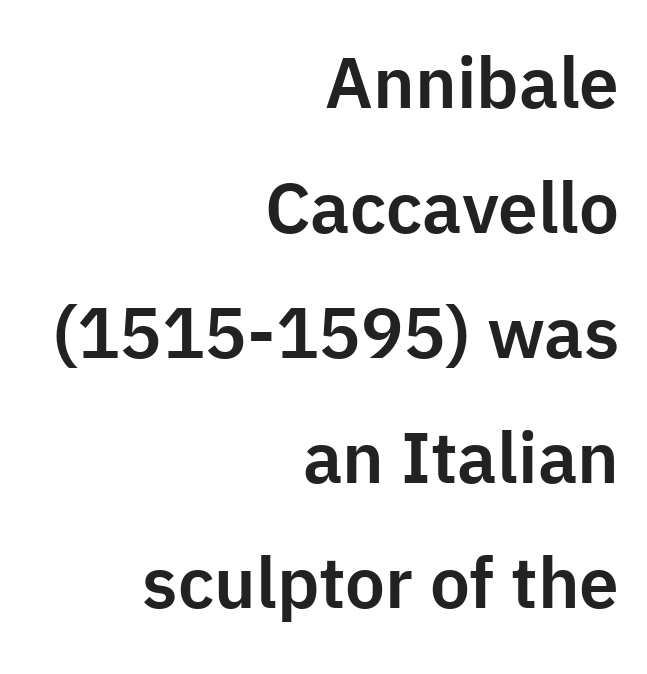
Look at the bottom of the vertical strokes: they stop flat, with no serifs. A typesetter would mark this as roman, not italic. The baseline area is clear. Do the characters align in a grid? No, the font is proportional.
